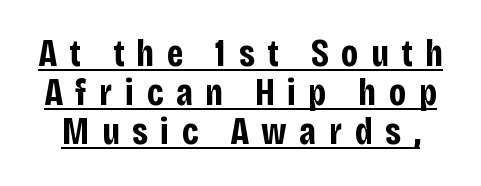
Q: Is the text bold? A: Yes.
Q: Is the text italic (slanted)? A: No, it is upright.
Q: Is the typeface a serif or a sans-serif typeface? A: Sans-serif.
Q: Is the text underlined? A: Yes.
Q: Is the spacing between letters normal or unusually wide? A: Unusually wide.
Q: Is the spacing between lines tight, normal or loose? A: Tight.
Q: Width (condensed, normal, or wide)? A: Condensed.
Q: Stroke contrast? A: Low.
Q: x-height? A: Large.
Q: Monospaced? A: No.
